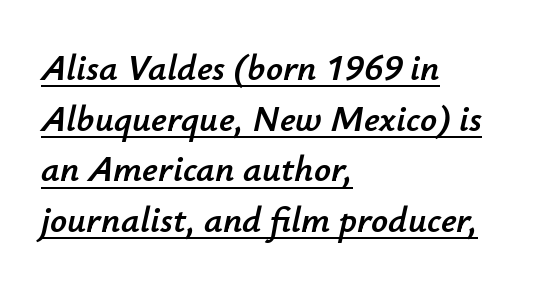
The image shows 37 px text type, italic (leaning right); set left-aligned, normal line spacing (1.37x), normal letter spacing, underlined; low stroke contrast and a small x-height.
